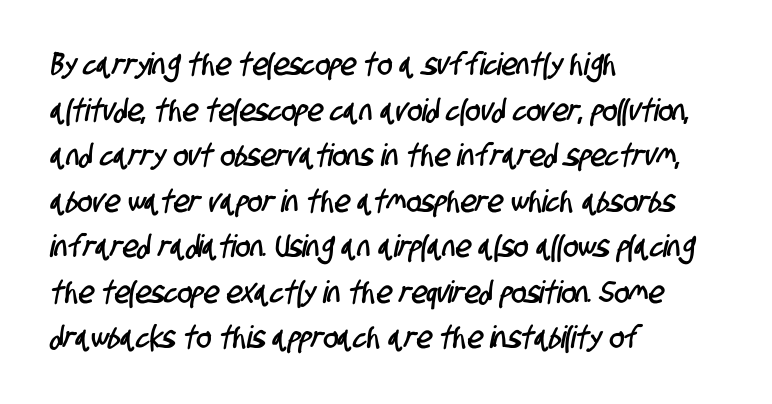
The image shows 31 px condensed sans-serif type; set left-aligned, normal line spacing (1.47x), normal letter spacing, not underlined; low stroke contrast and a large x-height.
